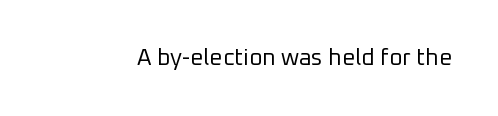
The image shows 23 px text type, upright; set normal letter spacing, not underlined.
